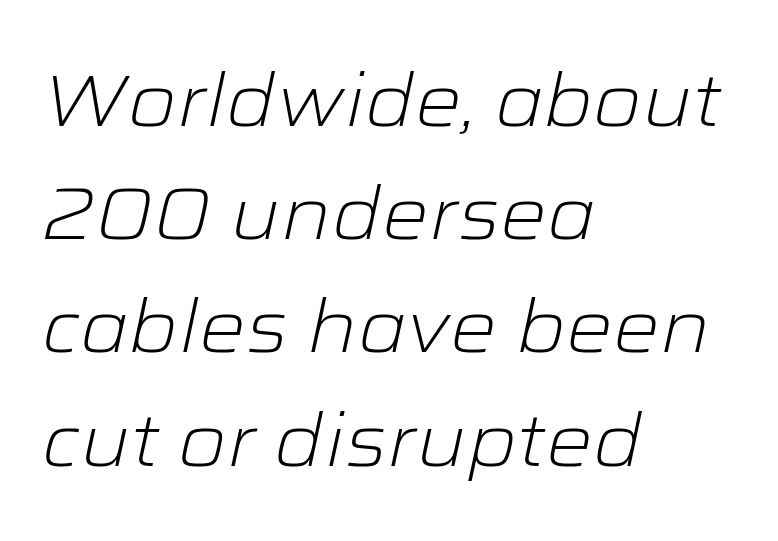
The image shows 74 px light, wide type, italic (leaning right); set left-aligned, normal line spacing (1.53x), normal letter spacing, not underlined; low stroke contrast and a medium x-height.
